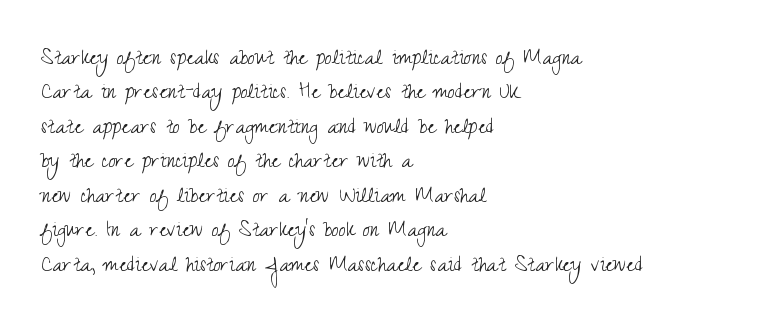
The image shows 25 px text type, upright; set left-aligned, normal line spacing (1.38x), normal letter spacing, not underlined.
